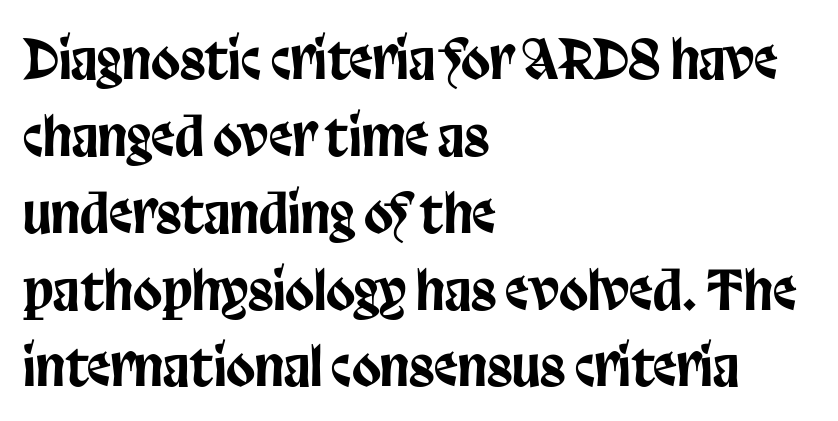
The text block is weighted toward the left margin, trailing off unevenly rightward. No word sits above an underline. Normally led — the rows are evenly, conventionally spaced. Here the designer chose a conventional face with non-uniform glyph widths. Classification — sans serif. Tracking value appears to be zero — textbook default spacing.
